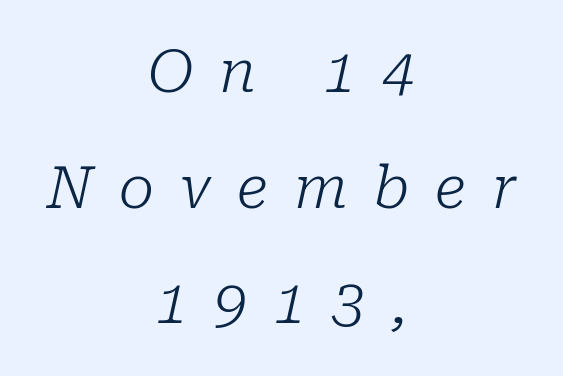
The image shows 59 px light serif type, italic (leaning right); set centered, loose line spacing (1.96x), unusually wide letter spacing (+0.44 em), not underlined; low stroke contrast and a medium x-height.
